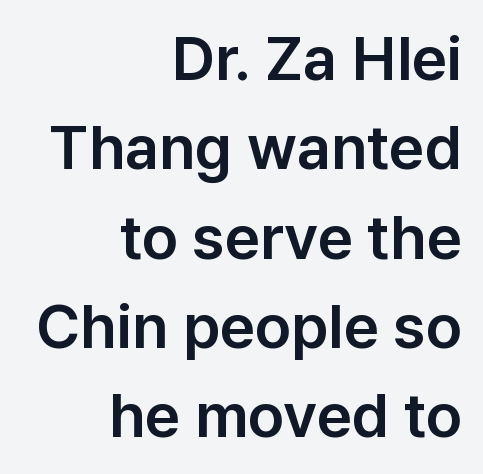
{"serif": "no", "italic": "no", "width": "normal", "stroke_contrast": "low", "x_height": "medium", "monospaced": "no", "underline": "no", "align": "right", "line_spacing": "normal", "line_spacing_ratio": 1.44, "letter_spacing": "normal", "letter_spacing_em": 0.0, "glyph_px": 62}
